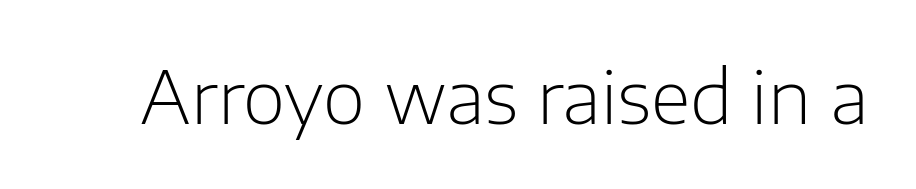
{"serif": "no", "italic": "no", "bold": "no", "weight": "light", "width": "normal", "stroke_contrast": "low", "x_height": "medium", "monospaced": "no", "underline": "no", "letter_spacing": "normal", "letter_spacing_em": 0.0, "glyph_px": 73}
